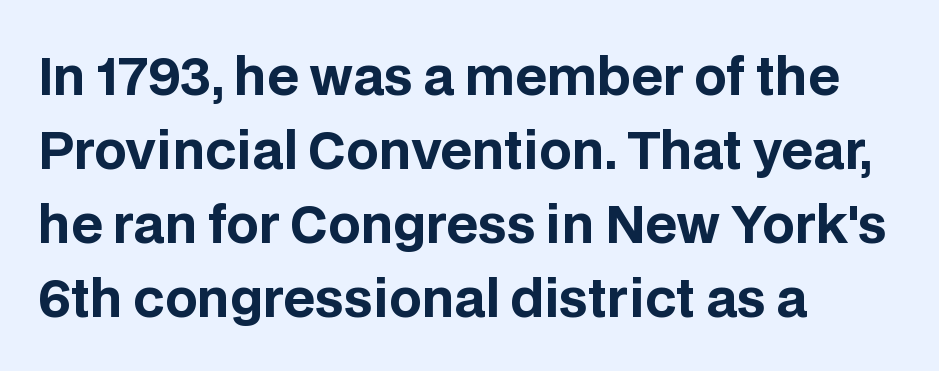
Notice how the stems are strictly vertical — no italics here. This sample has the flowing, uneven cadence of proportional lettering. Weight: bold. Short note: letters normally spaced.
